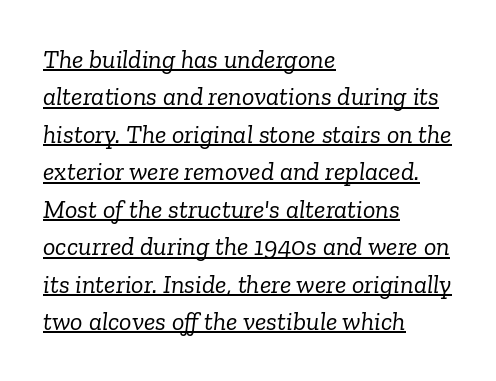
{"italic": "yes", "lean": "right", "slant_degrees": 6, "bold": "no", "underline": "yes", "align": "left", "line_spacing": "normal", "line_spacing_ratio": 1.44, "letter_spacing": "normal", "letter_spacing_em": 0.0, "glyph_px": 26}
